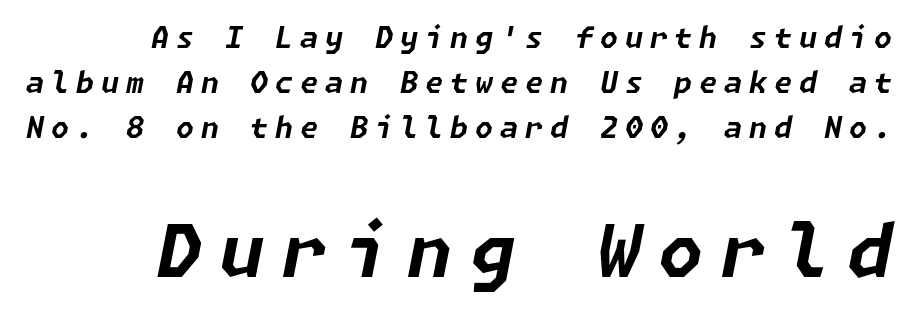
The image shows 73 px bold type, italic (leaning right); set normal line spacing (1.56x), unusually wide letter spacing (+0.24 em), not underlined; the second (bottom) block is 2.52x larger; low stroke contrast and a medium x-height.
